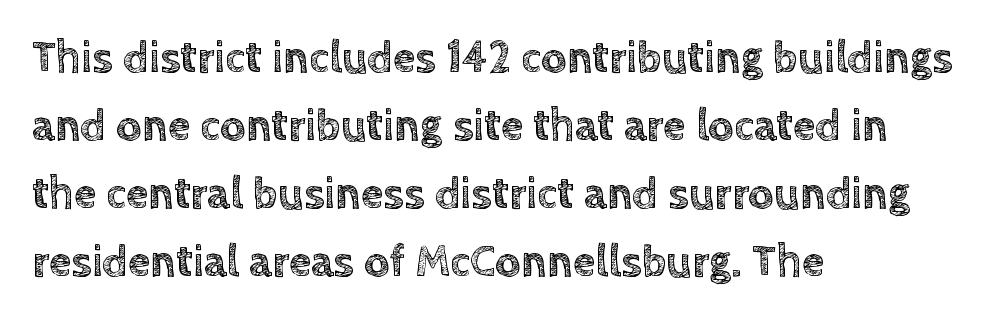
Q: Is the text italic (slanted)? A: No, it is upright.
Q: Is the text underlined? A: No.
Q: How is the paragraph aligned? A: Left-aligned.
Q: Is the spacing between letters normal or unusually wide? A: Normal.
Q: Is the spacing between lines tight, normal or loose? A: Normal.
Q: Width (condensed, normal, or wide)? A: Normal.
Q: x-height? A: Large.
Q: Monospaced? A: No.
